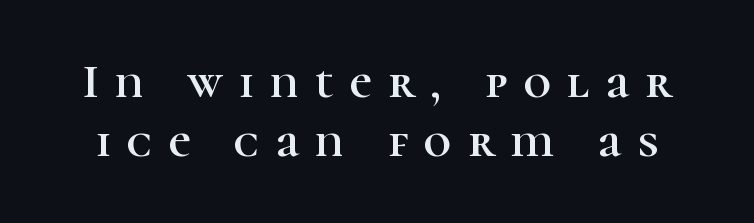
{"serif": "yes", "italic": "no", "width": "normal", "stroke_contrast": "high", "x_height": "medium", "monospaced": "no", "underline": "no", "line_spacing_ratio": 1.23, "letter_spacing": "wide", "letter_spacing_em": 0.34, "glyph_px": 48}
